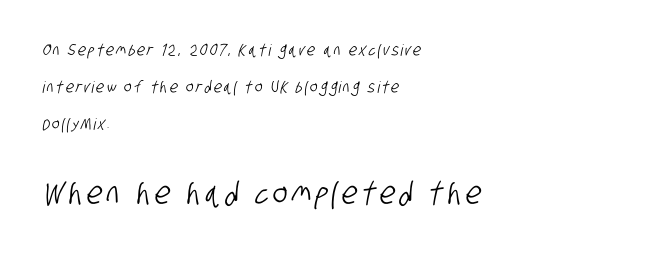
The image shows 31 px condensed sans-serif type; set left-aligned, loose line spacing (2.32x), not underlined; the second (bottom) block is 1.94x larger; low stroke contrast and a large x-height.
